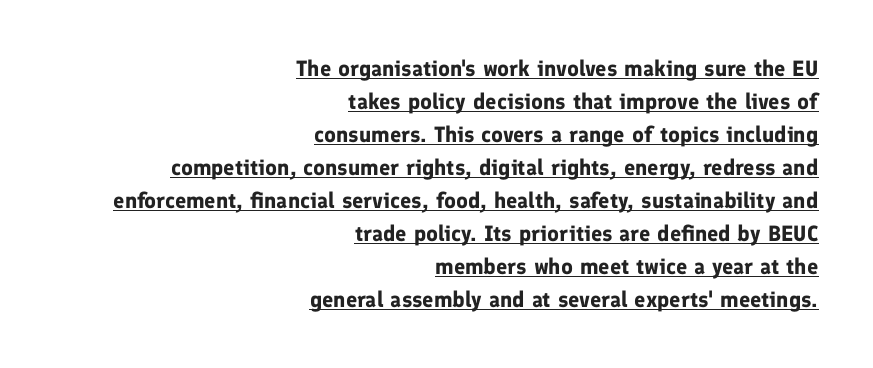
The image shows 22 px bold type, upright; set right-aligned, normal line spacing (1.5x), normal letter spacing, underlined.
